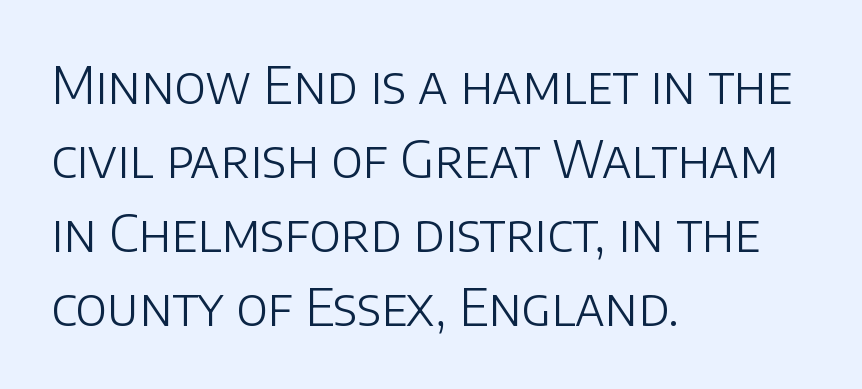
The image shows 51 px light sans-serif type, upright; set left-aligned, normal line spacing (1.45x), normal letter spacing, not underlined; low stroke contrast and a large x-height.
